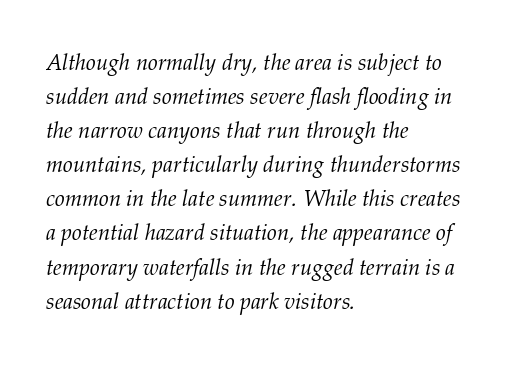
{"italic": "yes", "lean": "right", "slant_degrees": 12, "bold": "no", "underline": "no", "align": "left", "line_spacing": "normal", "line_spacing_ratio": 1.55, "letter_spacing": "normal", "letter_spacing_em": 0.0, "glyph_px": 22}
